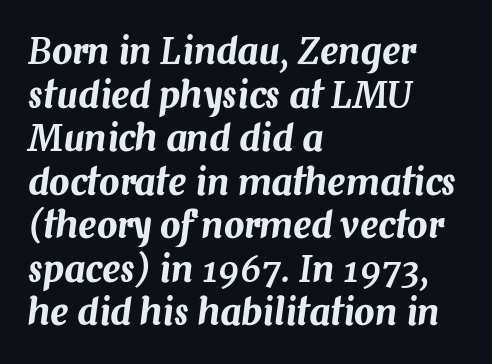
These lines stack with their left ends in a neat column. Words appear dense and cohesive because spacing is normal. The passage shown is typed in a proportional face where columns would drift. Plain, unruled lines of type. Yep, that's italic — everything's leaning.
